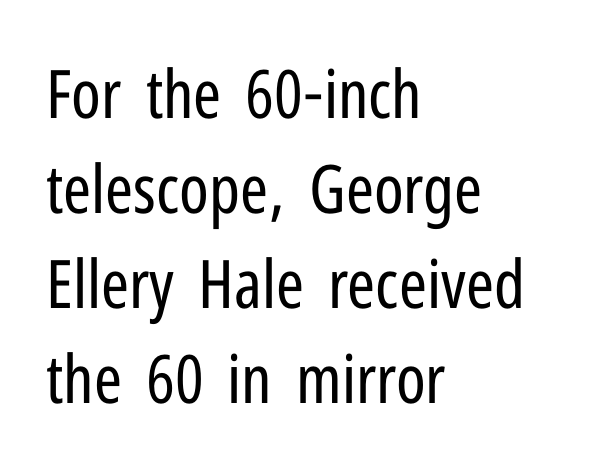
{"serif": "no", "italic": "no", "bold": "no", "weight": "regular", "width": "condensed", "stroke_contrast": "low", "x_height": "medium", "monospaced": "no", "underline": "no", "align": "left", "line_spacing": "normal", "line_spacing_ratio": 1.42, "letter_spacing": "normal", "letter_spacing_em": 0.0, "glyph_px": 67}
